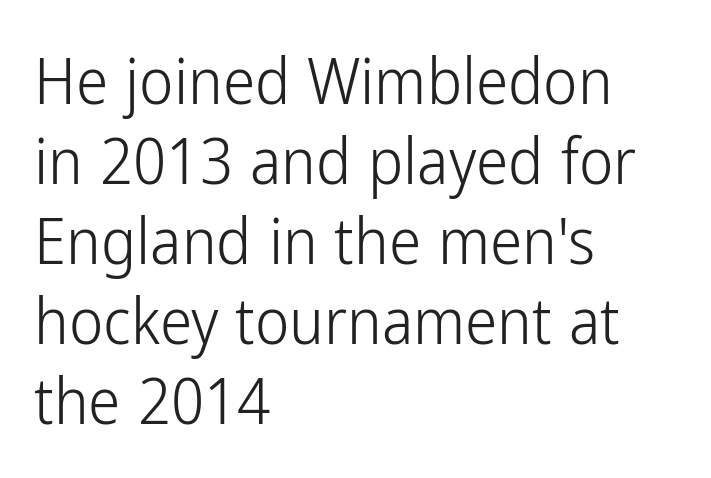
The image shows 65 px light, condensed sans-serif type, upright; set left-aligned, line spacing 1.23x, normal letter spacing, not underlined; low stroke contrast and a medium x-height.
